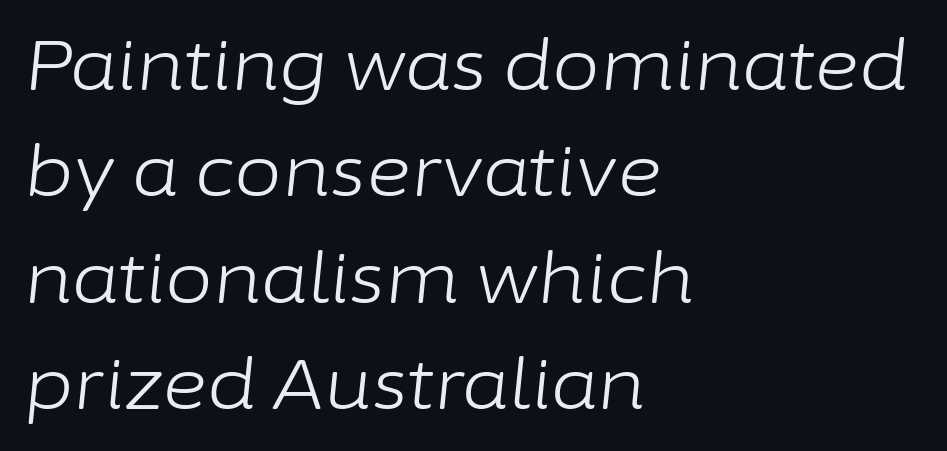
Q: Is the text bold? A: No.
Q: Is the text italic (slanted)? A: Yes, it leans right by about 6 degrees.
Q: Is the text underlined? A: No.
Q: How is the paragraph aligned? A: Left-aligned.
Q: Is the spacing between letters normal or unusually wide? A: Normal.
Q: Is the spacing between lines tight, normal or loose? A: Normal.
Q: Width (condensed, normal, or wide)? A: Normal.
Q: Stroke contrast? A: Low.
Q: x-height? A: Medium.
Q: Monospaced? A: No.
